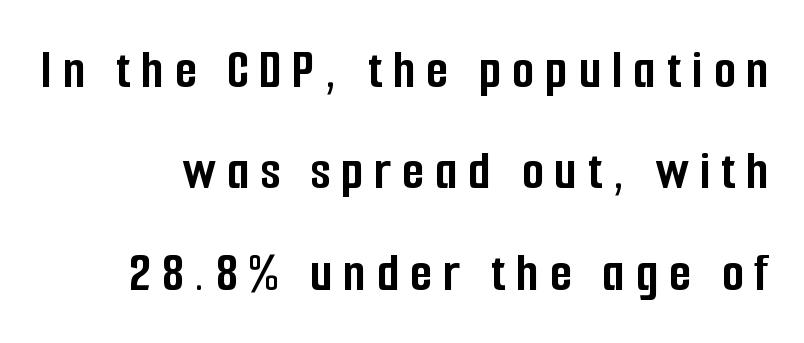
You'd pick this weight for a headline — it's a proper bold. The letters advance in unequal steps, a hallmark of proportional type. You can tell from the bare stems that sans-serif type was used. The foot of each line stays bare and open. The typography opts for an upright posture over an oblique one.
